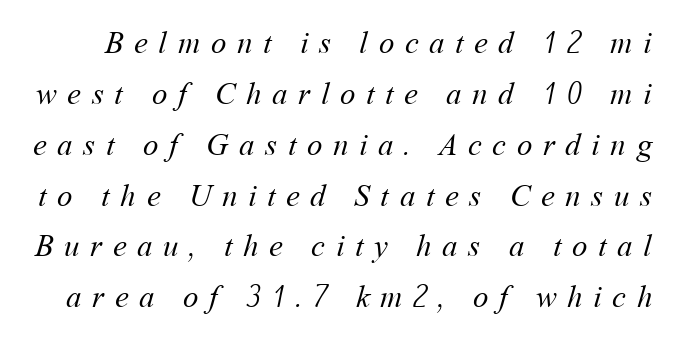
The image shows 31 px regular-weight type; set normal line spacing (1.64x), unusually wide letter spacing (+0.34 em), not underlined; medium stroke contrast and a medium x-height.
